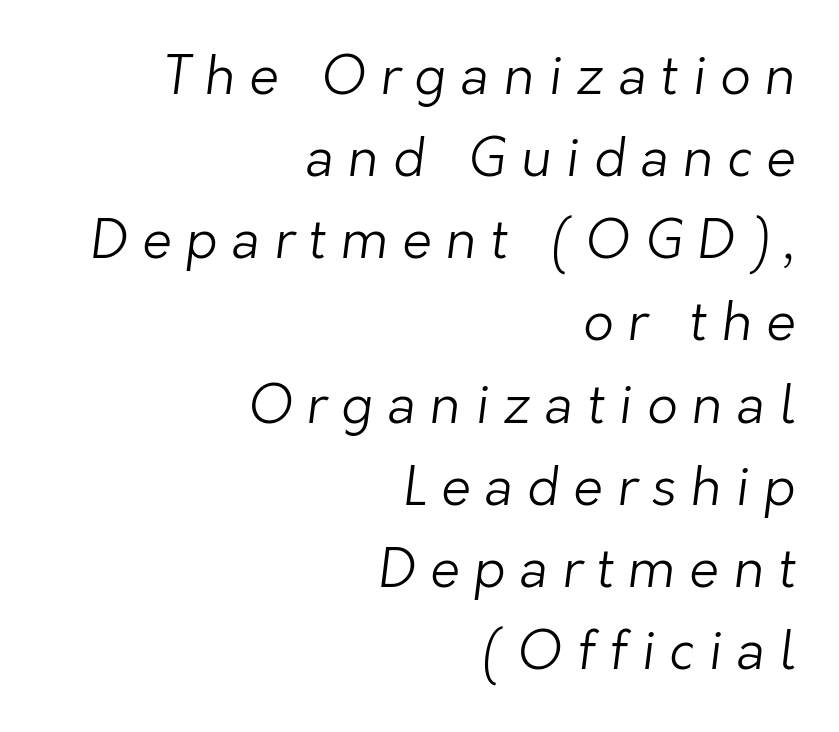
{"serif": "no", "bold": "no", "weight": "light", "width": "normal", "stroke_contrast": "low", "x_height": "medium", "monospaced": "no", "underline": "no", "align": "right", "line_spacing": "normal", "line_spacing_ratio": 1.55, "letter_spacing": "wide", "letter_spacing_em": 0.27, "glyph_px": 53}
